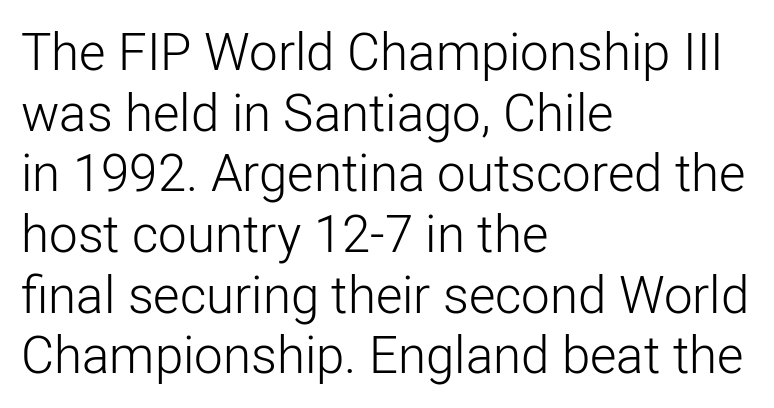
The image shows 51 px light sans-serif type, upright; set left-aligned, line spacing 1.19x, normal letter spacing, not underlined; low stroke contrast and a medium x-height.
